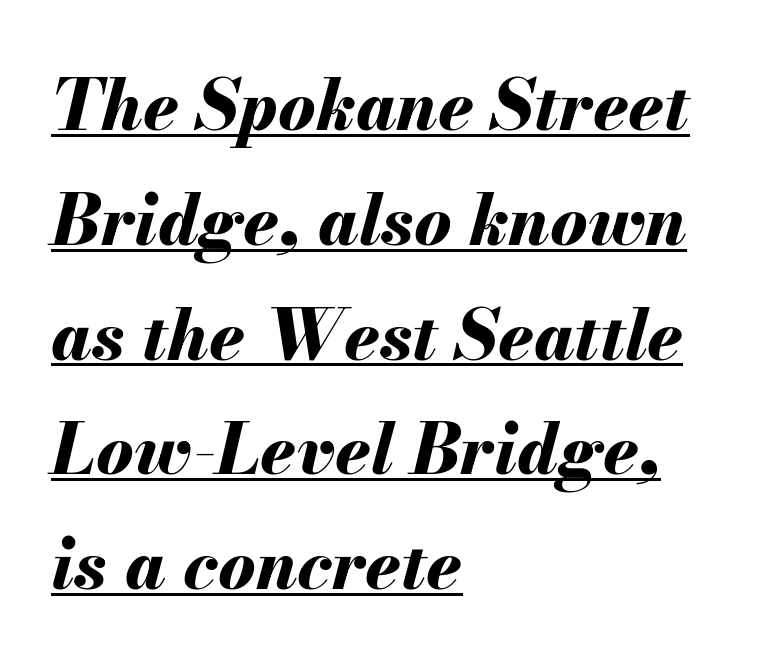
Q: Is the text bold? A: Yes.
Q: Is the text italic (slanted)? A: Yes, it leans right by about 13 degrees.
Q: Is the text underlined? A: Yes.
Q: How is the paragraph aligned? A: Left-aligned.
Q: Is the spacing between letters normal or unusually wide? A: Normal.
Q: Is the spacing between lines tight, normal or loose? A: Normal.
Q: Width (condensed, normal, or wide)? A: Normal.
Q: Stroke contrast? A: Medium.
Q: x-height? A: Small.
Q: Monospaced? A: No.
